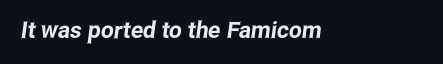
Clear beneath every line of the passage. These lines stack with their left ends in a neat column. The line texture is even and compact thanks to regular tracking.
